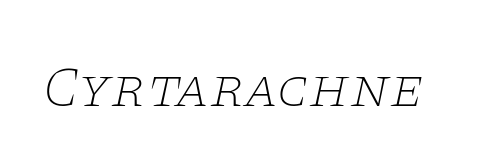
The image shows 57 px thin, wide serif type, italic (leaning right); set normal letter spacing, not underlined; low stroke contrast and a large x-height.
